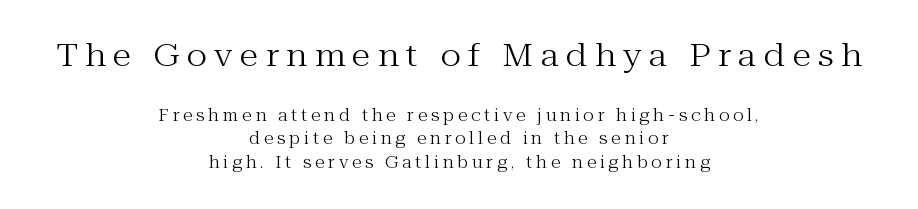
These lines were composed using upright roman letters. Note: serifs present on the glyphs. One-word summary of the alignment: center. A student would notice the top passage is typeset larger than what follows.
